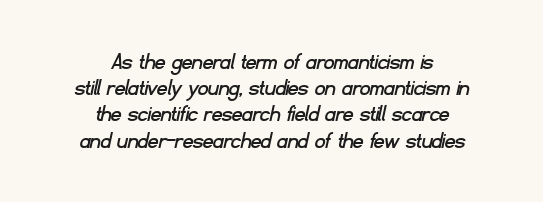
{"underline": "no", "align": "center", "line_spacing": "tight", "line_spacing_ratio": 1.05, "letter_spacing": "normal", "letter_spacing_em": 0.0, "glyph_px": 25}
